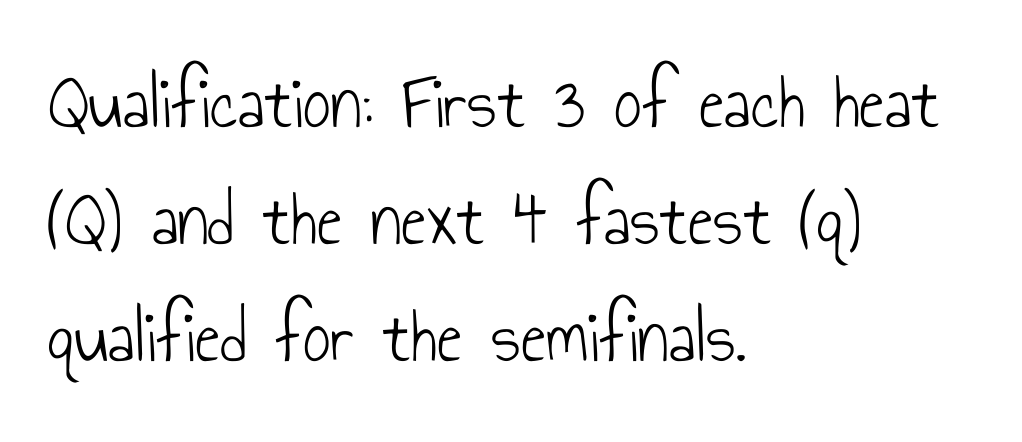
{"serif": "no", "italic": "no", "bold": "no", "weight": "light", "width": "condensed", "stroke_contrast": "low", "x_height": "small", "monospaced": "no", "underline": "no", "align": "left", "line_spacing": "normal", "line_spacing_ratio": 1.52, "letter_spacing": "normal", "letter_spacing_em": 0.0, "glyph_px": 77}
